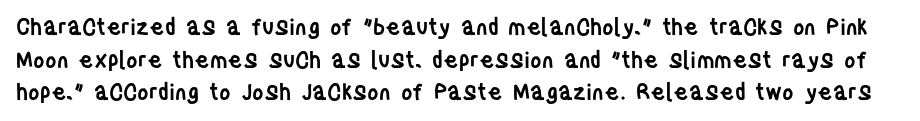
The image shows 22 px text type, upright; set normal line spacing (1.48x), normal letter spacing, not underlined.
